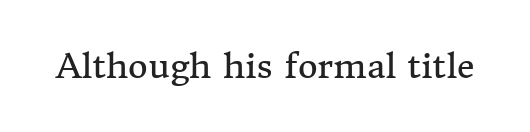
Think of a printed novel: that variable character pitch is what you see here. Classification — serif. Italic: no, the glyphs are upright roman. The weight tops out at a normal text grade. The strip under each line holds only bare page.
